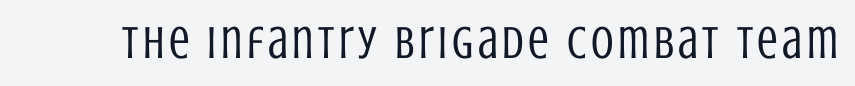
Q: Is the text bold? A: No.
Q: Is the text italic (slanted)? A: No, it is upright.
Q: Is the typeface a serif or a sans-serif typeface? A: Sans-serif.
Q: Is the text underlined? A: No.
Q: Width (condensed, normal, or wide)? A: Condensed.
Q: Stroke contrast? A: Low.
Q: x-height? A: Large.
Q: Monospaced? A: No.
